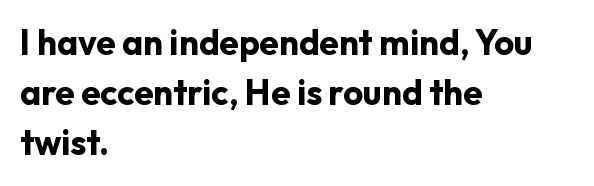
If you drew a line through each stem, it would be perfectly vertical. Is the letter spacing exaggerated? No — it looks like the ordinary default. Visually the block forms a straight wall on the left and a jagged coastline on the right. Are there feet on the stems? There aren't — it's a sans. The rendering uses a bold face; every stroke is thick and dark. Here the designer chose a conventional face with non-uniform glyph widths.
